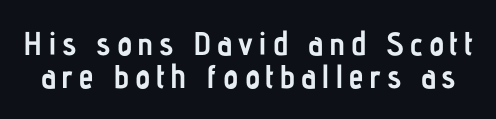
Looks like regular typesetting: each glyph gets only the width it needs. The words here are not underlined. A typesetter would mark this as roman, not italic. Rows of type sit shoulder to shoulder in the vertical direction. The font family rendered here belongs to the sans-serif group. Look at the stroke-to-counter ratio: heavy, a bold.
